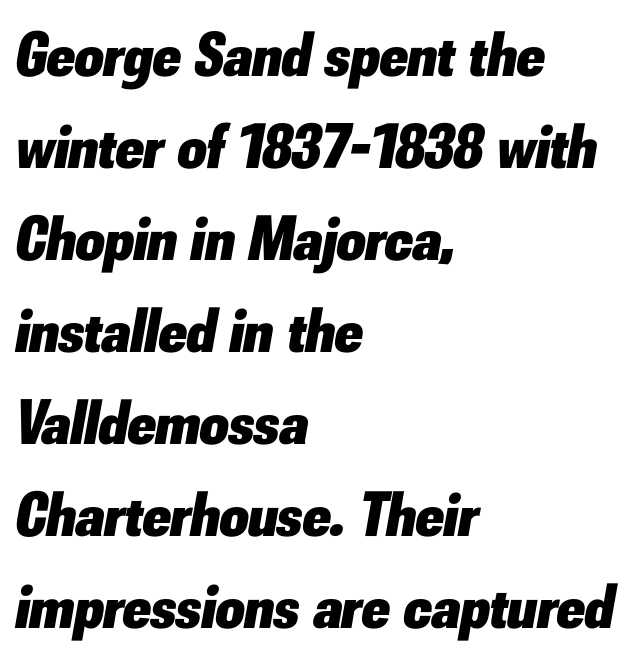
{"italic": "yes", "lean": "right", "slant_degrees": 10, "bold": "yes", "weight": "heavy", "width": "normal", "stroke_contrast": "low", "x_height": "small", "monospaced": "no", "underline": "no", "align": "left", "line_spacing": "normal", "line_spacing_ratio": 1.46, "letter_spacing": "normal", "letter_spacing_em": 0.0, "glyph_px": 63}
